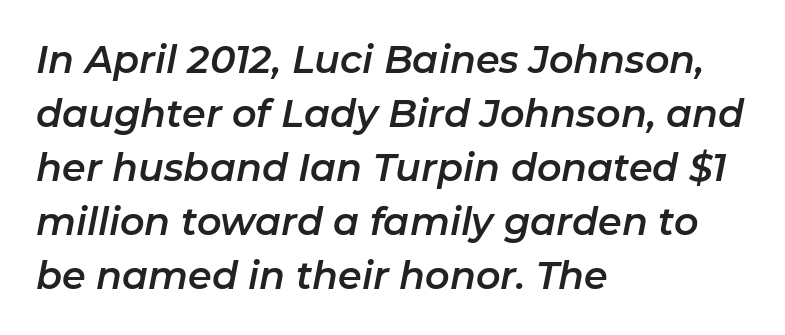
The image shows 38 px text type, italic (leaning right); set left-aligned, normal line spacing (1.42x), normal letter spacing, not underlined; low stroke contrast and a medium x-height.
